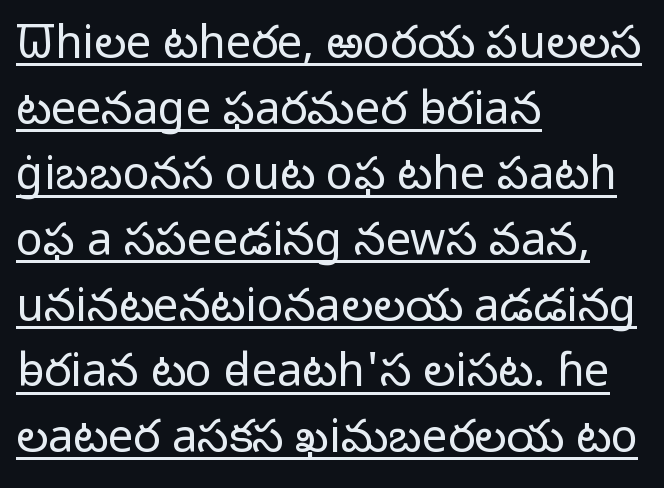
{"serif": "no", "italic": "no", "bold": "no", "weight": "light", "width": "normal", "stroke_contrast": "low", "x_height": "medium", "monospaced": "no", "underline": "yes", "align": "left", "line_spacing": "normal", "line_spacing_ratio": 1.46, "letter_spacing": "normal", "letter_spacing_em": 0.0, "glyph_px": 45}
